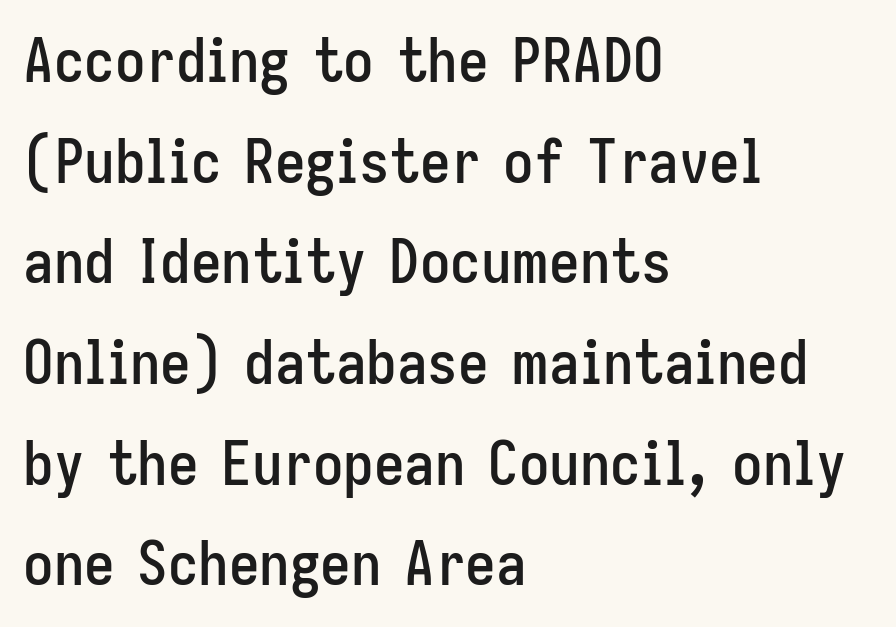
Between one letter and the next there's only the usual sliver of space. Is this a fixed-width face? No — the glyphs have proportional, varying widths. This rendering uses left alignment, leaving the right contour irregular. Grotesque or geometric, the face here clearly has no serifs. Style check: upright.
